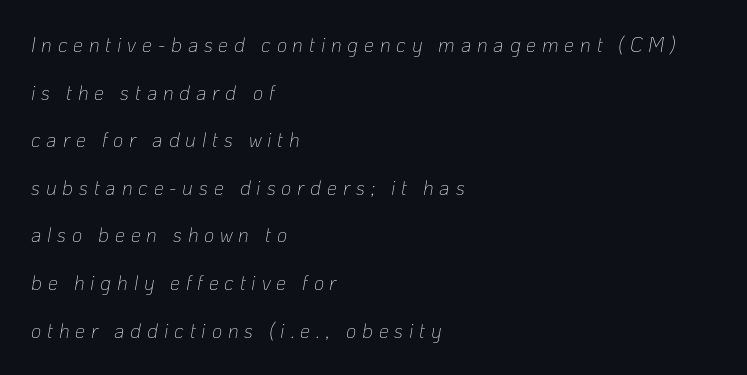
Each stroke keeps to a modest, everyday thickness or less. Letter spacing: wide. These lines stand farther apart than default settings would place them. The space directly below the letters is spotless. Left-aligned paragraph, ragged on the right. Observe the lean: these are italic letterforms.
